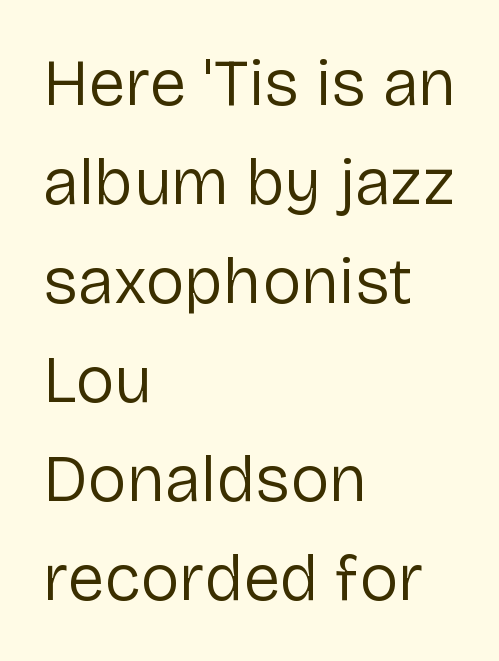
The image shows 66 px regular-weight sans-serif type, upright; set left-aligned, normal line spacing (1.5x), normal letter spacing, not underlined; low stroke contrast and a medium x-height.
